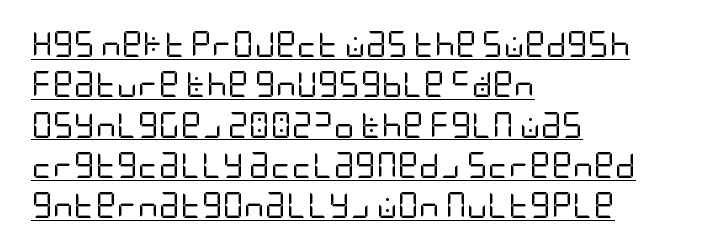
Vertical stems look standard width or narrower in stroke. Looks like someone drew a line under every word here. A normal amount of white space separates one row of letters from the next. One-word summary of the alignment: left. No italicization has been applied; the sample stays upright. In terms of letterspacing, this is plain default setting.
